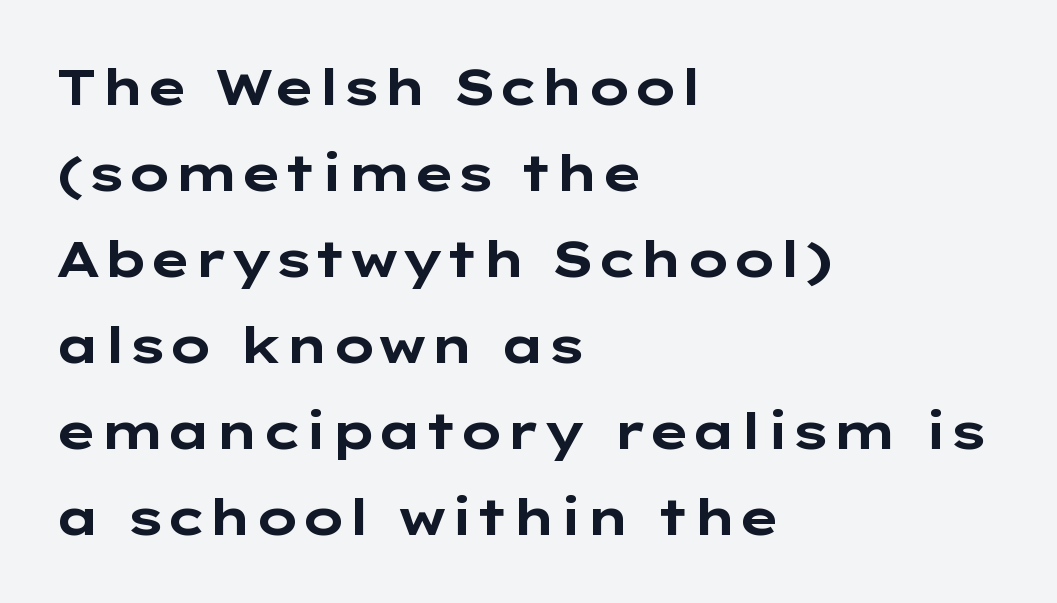
{"serif": "no", "italic": "no", "bold": "yes", "weight": "bold", "width": "wide", "stroke_contrast": "low", "x_height": "medium", "monospaced": "no", "underline": "no", "align": "left", "line_spacing_ratio": 1.72, "letter_spacing": "normal", "letter_spacing_em": 0.0, "glyph_px": 50}
